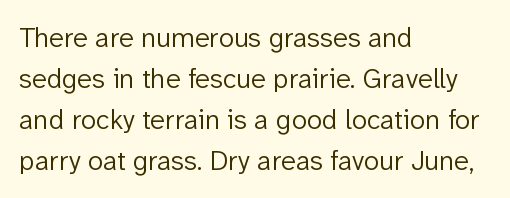
Words appear dense and cohesive because spacing is normal. Line beginnings align vertically; line endings do not. Baseline-to-baseline distance is the conventional proportion of letter height. Stroke thickness stays within the range of a standard reading face or lighter. The glyphs in this specimen are sans serif. The space beneath each line is pristine and unruled.
